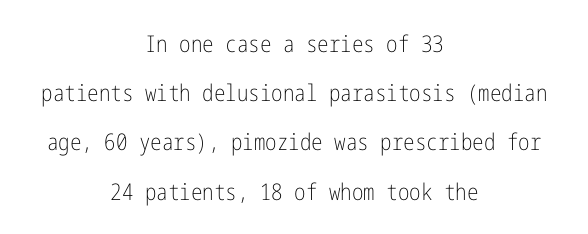
The image shows 23 px text type, upright; set centered, loose line spacing (2.14x), normal letter spacing, not underlined.
